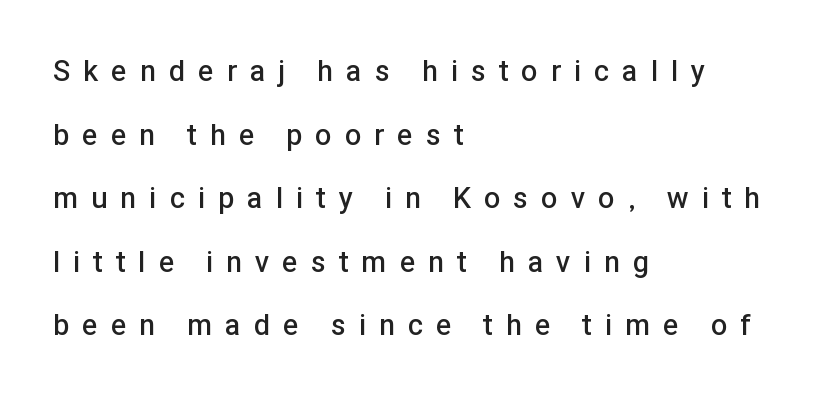
Q: Is the text bold? A: Semi-bold.
Q: Is the text italic (slanted)? A: No, it is upright.
Q: Is the typeface a serif or a sans-serif typeface? A: Sans-serif.
Q: Is the text underlined? A: No.
Q: How is the paragraph aligned? A: Left-aligned.
Q: Is the spacing between letters normal or unusually wide? A: Unusually wide.
Q: Is the spacing between lines tight, normal or loose? A: Loose.
Q: Width (condensed, normal, or wide)? A: Normal.
Q: Stroke contrast? A: Low.
Q: x-height? A: Medium.
Q: Monospaced? A: No.
